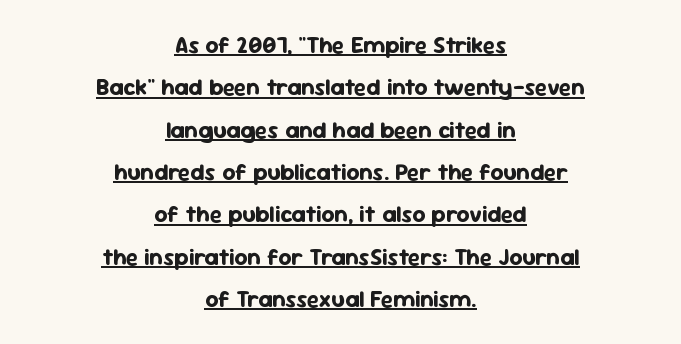
Stroke thickness is high; the sample reads as a true bold. Compared with a flush-left layout, this one balances lines on the center instead. Honestly, the letter spacing is just normal — you wouldn't notice it. Vertical strokes here are truly vertical. Like a heading marked for emphasis, these lines bear an underscore.
